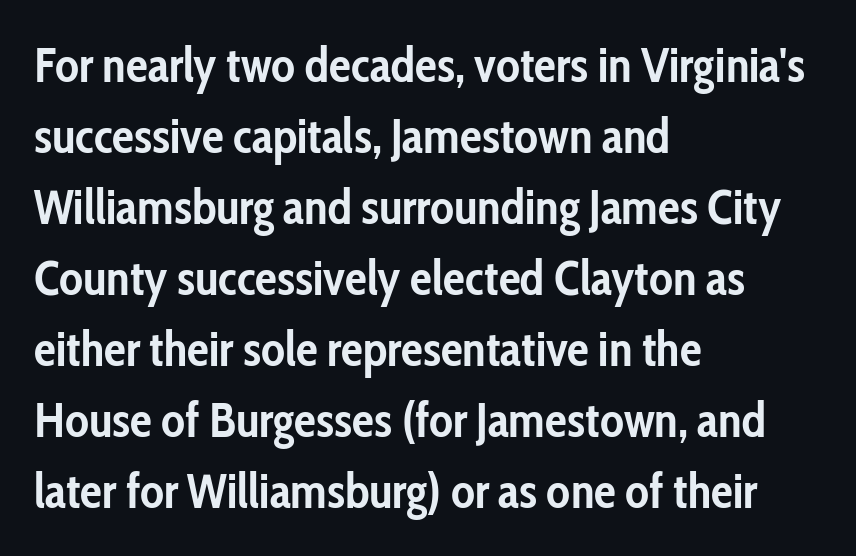
The font's upright variant was chosen for this text. Typographically, this falls in the sans-serif category. Note the varied advance widths — an 'i' is clearly narrower than an 'm'. These lines carry a lot of weight — the face is fully bold. The space directly below the letters is spotless. The type is set solid horizontally, with unmodified tracking.
